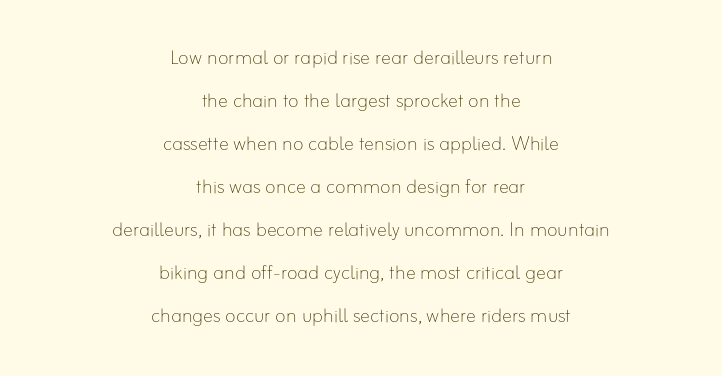
Q: Is the text bold? A: No.
Q: Is the text italic (slanted)? A: No, it is upright.
Q: Is the text underlined? A: No.
Q: How is the paragraph aligned? A: Centered.
Q: Is the spacing between letters normal or unusually wide? A: Normal.
